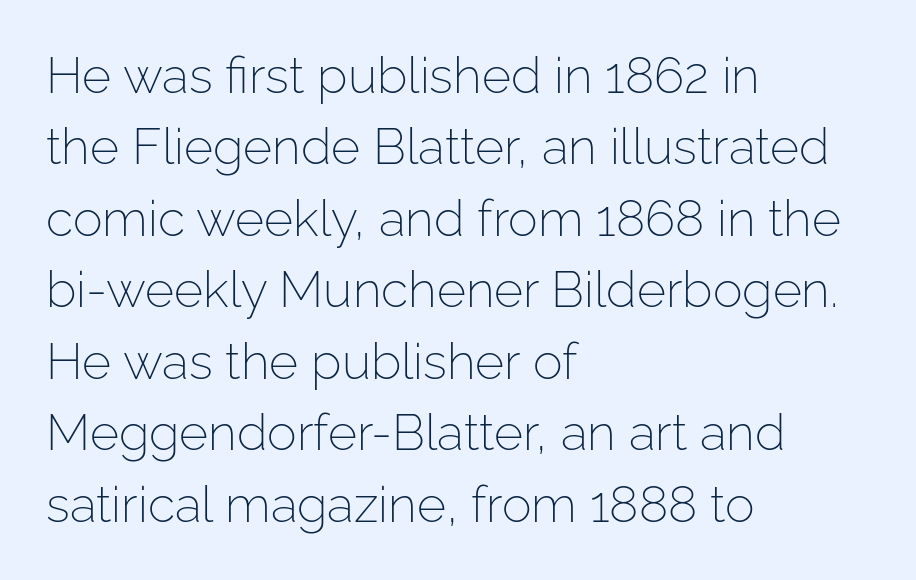
Has an underline been added? It has not. The characters display no serif detailing; their extremities are plain. You could not count columns in this text — the font is proportionally spaced. In terms of leading, this rendering sits right in the middle.
